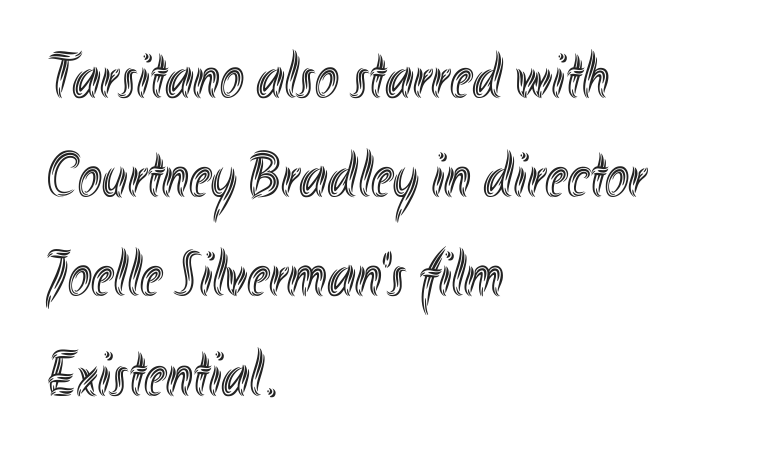
{"width": "condensed", "x_height": "small", "monospaced": "no", "underline": "no", "align": "left", "line_spacing": "normal", "line_spacing_ratio": 1.55, "letter_spacing": "normal", "letter_spacing_em": 0.0, "glyph_px": 64}
